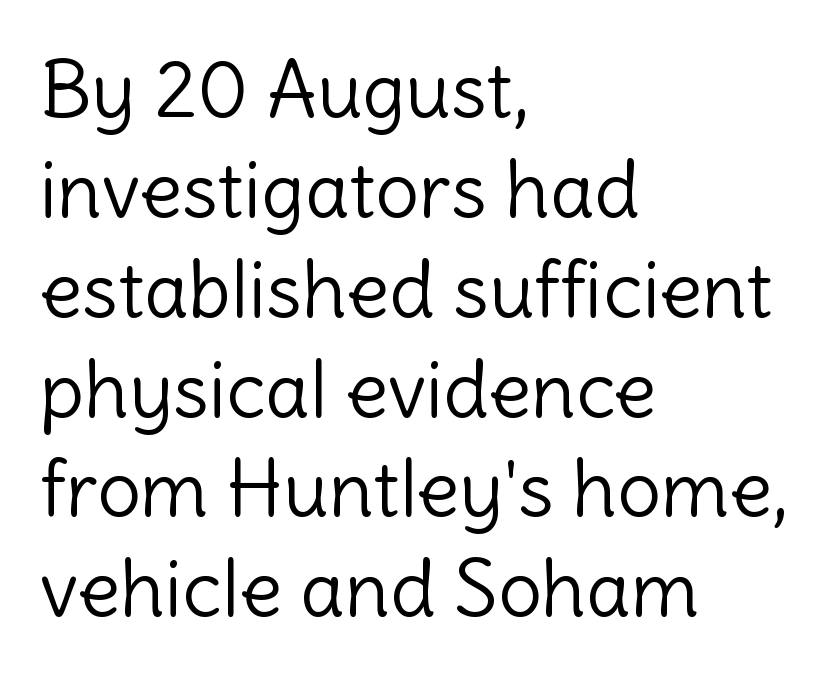
Students, observe: this is what conventionally led text looks like. A quiet, ordinary-to-light weight characterises the typeface. Each row of text sits above clean, open space. Tracking value appears to be zero — textbook default spacing.
